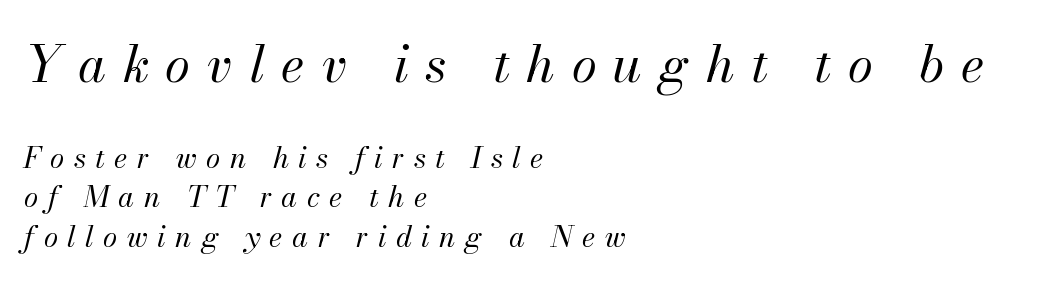
{"italic": "yes", "lean": "right", "slant_degrees": 13, "bold": "no", "weight": "regular", "width": "normal", "stroke_contrast": "medium", "x_height": "small", "monospaced": "no", "underline": "no", "align": "left", "line_spacing": "normal", "line_spacing_ratio": 1.37, "letter_spacing": "wide", "letter_spacing_em": 0.33, "larger_block": "first", "size_ratio": 1.76, "glyph_px": 51}
